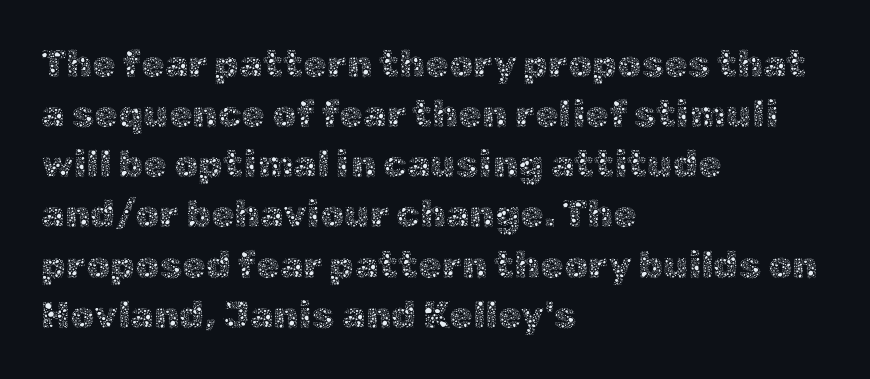
Q: Is the text bold? A: No.
Q: Is the text italic (slanted)? A: No, it is upright.
Q: Is the text underlined? A: No.
Q: How is the paragraph aligned? A: Left-aligned.
Q: Is the spacing between letters normal or unusually wide? A: Normal.
Q: Is the spacing between lines tight, normal or loose? A: Normal.
Q: Width (condensed, normal, or wide)? A: Normal.
Q: x-height? A: Medium.
Q: Monospaced? A: No.
